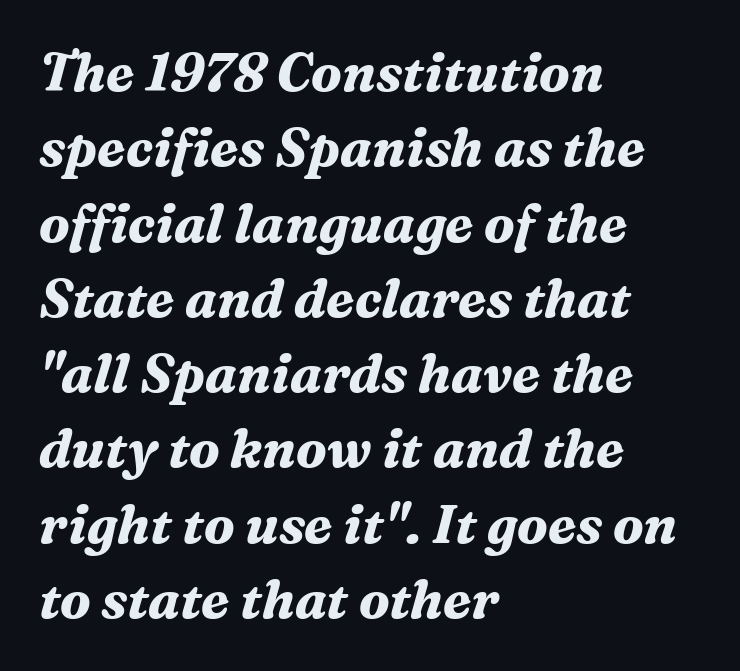
{"serif": "yes", "italic": "yes", "lean": "right", "slant_degrees": 16, "bold": "yes", "weight": "bold", "width": "normal", "stroke_contrast": "medium", "x_height": "medium", "monospaced": "no", "underline": "no", "align": "left", "line_spacing": "normal", "line_spacing_ratio": 1.42, "letter_spacing": "normal", "letter_spacing_em": 0.0, "glyph_px": 53}
